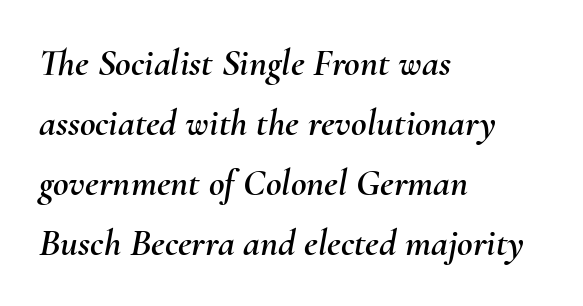
{"italic": "yes", "lean": "right", "slant_degrees": 10, "width": "normal", "stroke_contrast": "medium", "x_height": "small", "monospaced": "no", "underline": "no", "align": "left", "line_spacing": "normal", "line_spacing_ratio": 1.58, "letter_spacing": "normal", "letter_spacing_em": 0.0, "glyph_px": 38}
